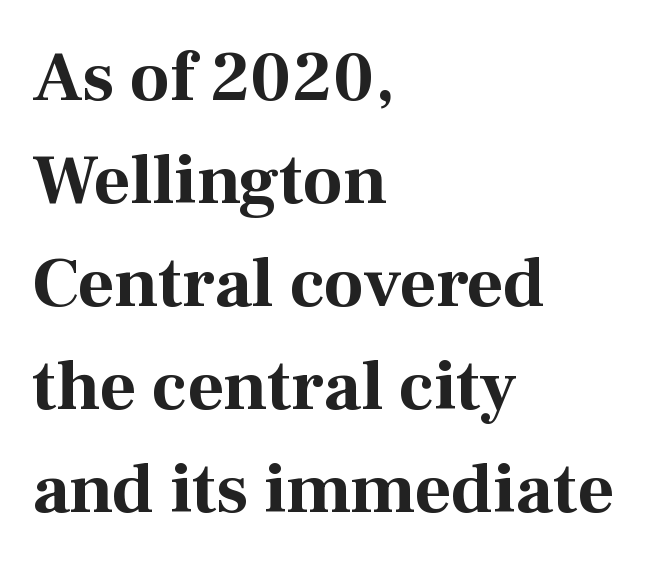
The image shows 71 px bold serif type, upright; set left-aligned, normal line spacing (1.45x), normal letter spacing, not underlined; medium stroke contrast and a medium x-height.
